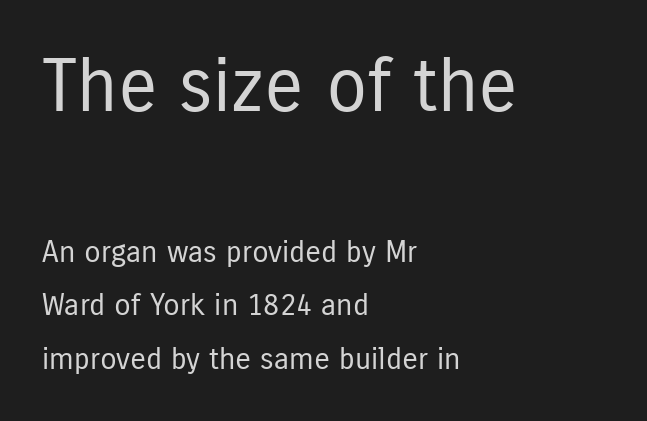
The image shows 74 px regular-weight, condensed sans-serif type, upright; set left-aligned, line spacing 1.79x, normal letter spacing, not underlined; the first (top) block is 2.47x larger; low stroke contrast and a medium x-height.
